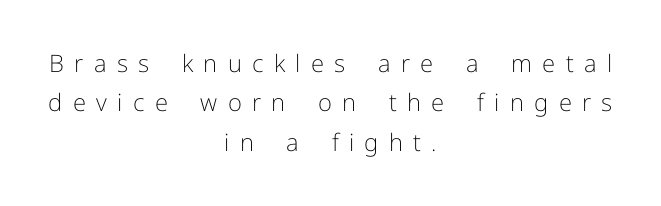
Q: Is the text bold? A: No.
Q: Is the text italic (slanted)? A: No, it is upright.
Q: Is the text underlined? A: No.
Q: How is the paragraph aligned? A: Centered.
Q: Is the spacing between letters normal or unusually wide? A: Unusually wide.
Q: Is the spacing between lines tight, normal or loose? A: Normal.
